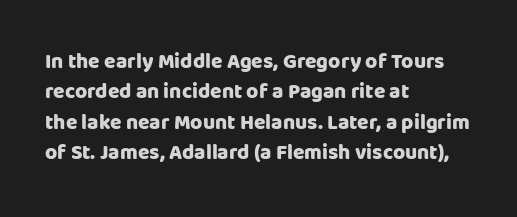
{"italic": "no", "bold": "yes", "underline": "no", "align": "left", "line_spacing": "normal", "line_spacing_ratio": 1.45, "letter_spacing": "normal", "letter_spacing_em": 0.0, "glyph_px": 21}
